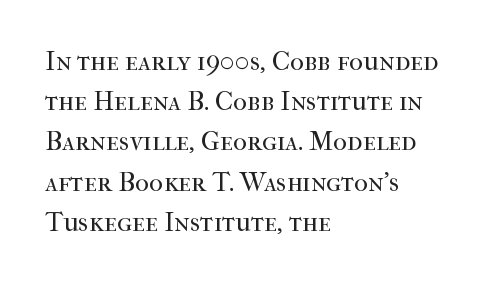
Q: Is the text bold? A: No.
Q: Is the text italic (slanted)? A: No, it is upright.
Q: Is the text underlined? A: No.
Q: How is the paragraph aligned? A: Left-aligned.
Q: Is the spacing between letters normal or unusually wide? A: Normal.
Q: Is the spacing between lines tight, normal or loose? A: Normal.
